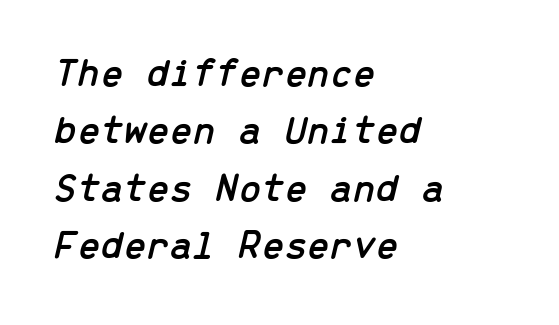
How would I describe the line gaps? Plain and ordinary. Letter spacing: default. These lines were composed using italics. Think of a typewriter: that constant character pitch is what you see here. Decoration check: the copy has no underline. Casual observation: everything's shoved over to the left.
